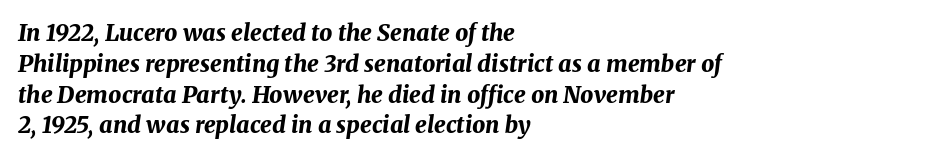
{"italic": "yes", "lean": "right", "slant_degrees": 8, "bold": "yes", "underline": "no", "align": "left", "line_spacing": "normal", "line_spacing_ratio": 1.34, "letter_spacing": "normal", "letter_spacing_em": 0.0, "glyph_px": 23}
